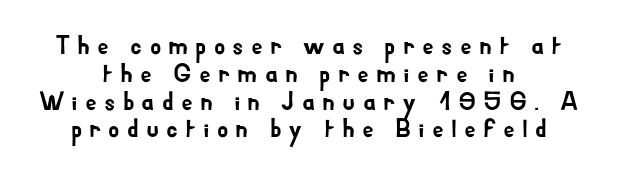
{"italic": "no", "underline": "no", "align": "center", "line_spacing": "tight", "line_spacing_ratio": 1.07, "letter_spacing": "wide", "letter_spacing_em": 0.27, "glyph_px": 26}
